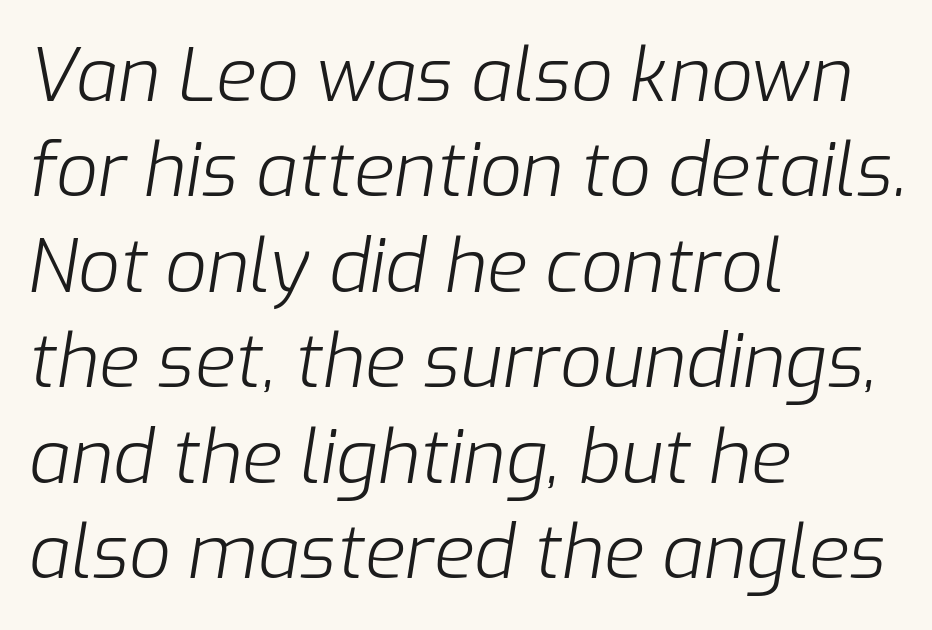
{"italic": "yes", "lean": "right", "slant_degrees": 9, "bold": "no", "weight": "light", "width": "normal", "stroke_contrast": "low", "x_height": "medium", "monospaced": "no", "underline": "no", "align": "left", "line_spacing": "normal", "line_spacing_ratio": 1.29, "letter_spacing": "normal", "letter_spacing_em": 0.0, "glyph_px": 74}
